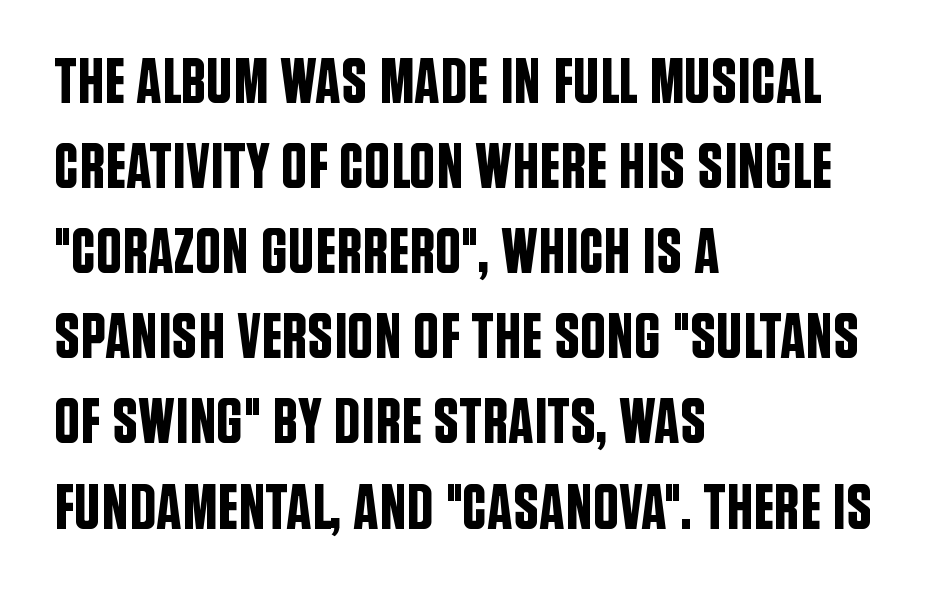
Q: Is the text italic (slanted)? A: No, it is upright.
Q: Is the typeface a serif or a sans-serif typeface? A: Sans-serif.
Q: Is the text underlined? A: No.
Q: How is the paragraph aligned? A: Left-aligned.
Q: Is the spacing between letters normal or unusually wide? A: Normal.
Q: Is the spacing between lines tight, normal or loose? A: Normal.
Q: Width (condensed, normal, or wide)? A: Condensed.
Q: Stroke contrast? A: Low.
Q: x-height? A: Large.
Q: Monospaced? A: No.
